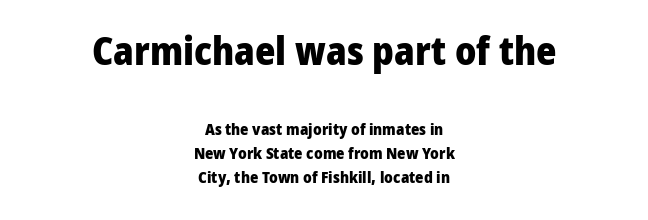
Q: Is the text bold? A: Yes.
Q: Is the text italic (slanted)? A: No, it is upright.
Q: Is the typeface a serif or a sans-serif typeface? A: Sans-serif.
Q: Is the text underlined? A: No.
Q: How is the paragraph aligned? A: Centered.
Q: Is the spacing between letters normal or unusually wide? A: Normal.
Q: Is the spacing between lines tight, normal or loose? A: Normal.
Q: Which block of text is set in a larger size, the first (top) or the second (bottom)? A: The first (top) one.
Q: Width (condensed, normal, or wide)? A: Normal.
Q: Stroke contrast? A: Low.
Q: x-height? A: Medium.
Q: Monospaced? A: No.
